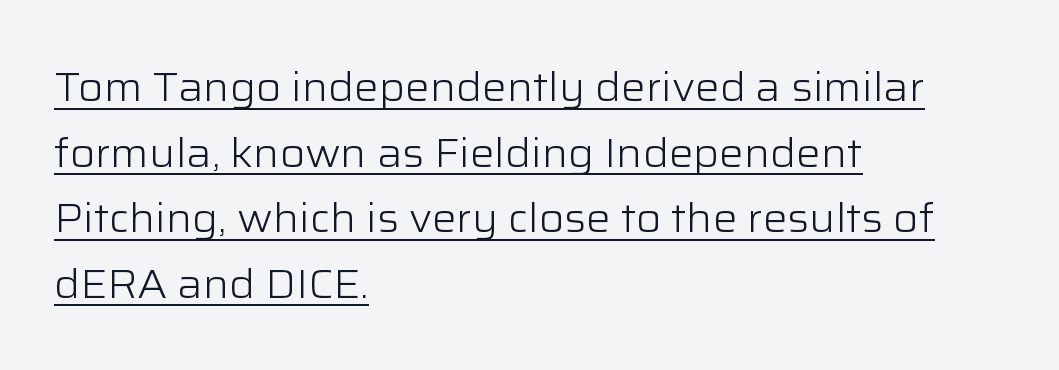
Q: Is the text bold? A: No.
Q: Is the text italic (slanted)? A: No, it is upright.
Q: Is the typeface a serif or a sans-serif typeface? A: Sans-serif.
Q: Is the text underlined? A: Yes.
Q: How is the paragraph aligned? A: Left-aligned.
Q: Is the spacing between letters normal or unusually wide? A: Normal.
Q: Is the spacing between lines tight, normal or loose? A: Normal.
Q: Width (condensed, normal, or wide)? A: Normal.
Q: Stroke contrast? A: Low.
Q: x-height? A: Medium.
Q: Monospaced? A: No.
